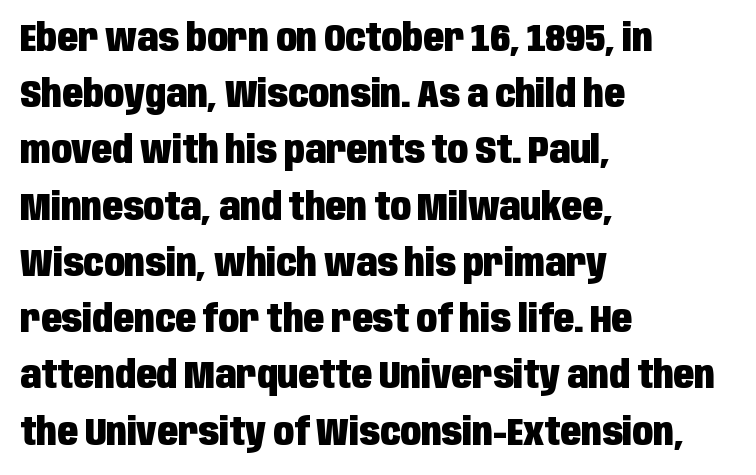
Nope, no serifs anywhere on these letters. Proportional: the letters do not fall into vertical columns. This sample uses plain, unmodified letter spacing. The zone under the glyphs is completely vacant. These lines sit exactly where default settings would place them.
